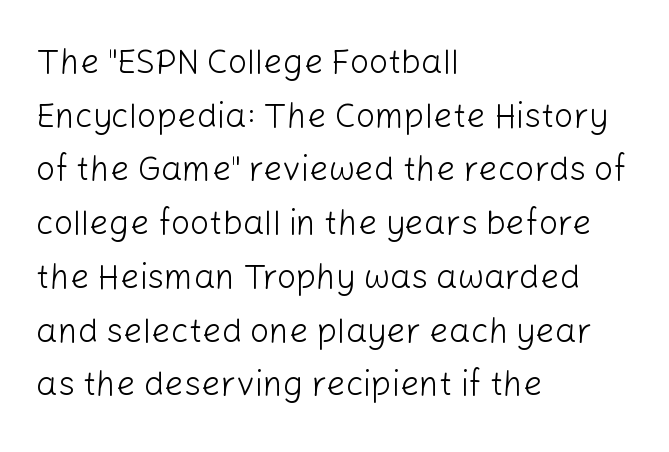
The image shows 34 px light sans-serif type, upright; set left-aligned, normal line spacing (1.58x), normal letter spacing, not underlined; low stroke contrast and a medium x-height.
